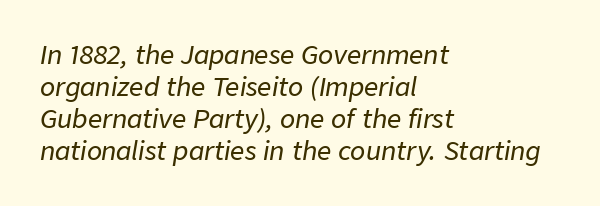
Q: Is the text italic (slanted)? A: Yes, it leans right by about 9 degrees.
Q: Is the text underlined? A: No.
Q: How is the paragraph aligned? A: Left-aligned.
Q: Is the spacing between letters normal or unusually wide? A: Normal.
Q: Is the spacing between lines tight, normal or loose? A: Normal.
